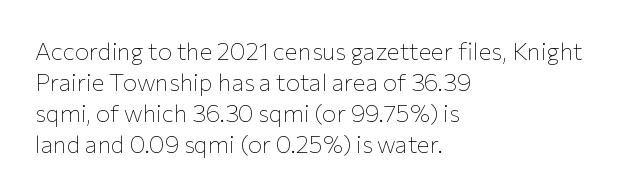
{"italic": "no", "bold": "no", "underline": "no", "align": "left", "line_spacing": "normal", "line_spacing_ratio": 1.29, "letter_spacing": "normal", "letter_spacing_em": 0.0, "glyph_px": 24}
